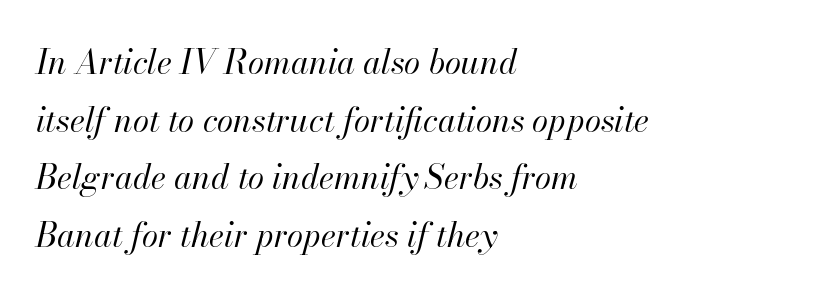
Decoration check: the copy has no underline. Every character sits at an angle, as italics do. Is the letter spacing exaggerated? No — it looks like the ordinary default. Do the characters align in a grid? No, the font is proportional.
